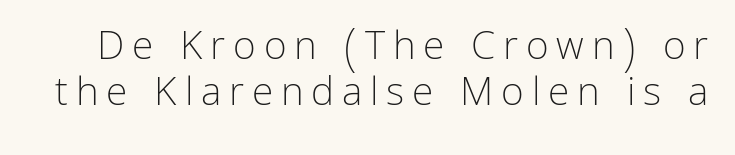
The image shows 39 px light sans-serif type, upright; set line spacing 1.18x, unusually wide letter spacing (+0.2 em), not underlined; low stroke contrast and a medium x-height.
